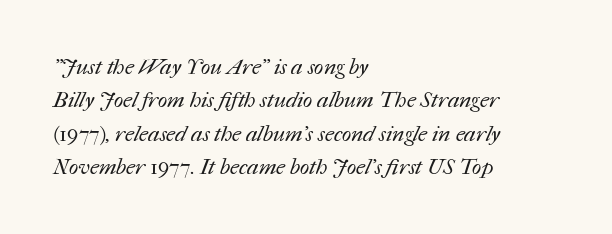
Q: Is the text bold? A: No.
Q: Is the text underlined? A: No.
Q: How is the paragraph aligned? A: Left-aligned.
Q: Is the spacing between letters normal or unusually wide? A: Normal.
Q: Is the spacing between lines tight, normal or loose? A: Normal.
